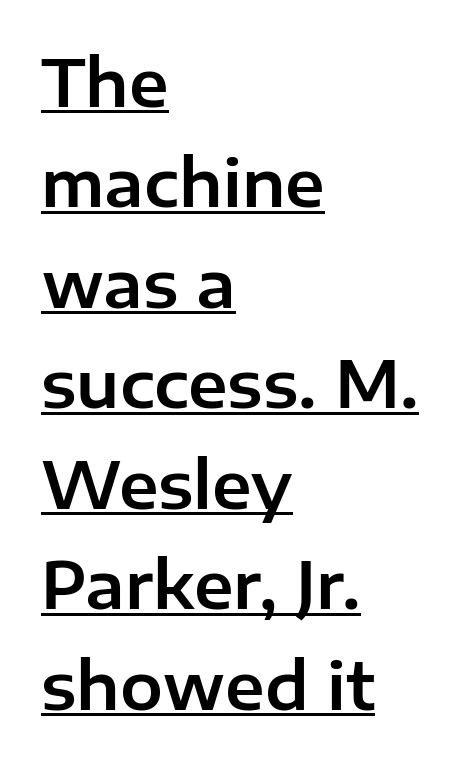
The paragraph shown leans on its left margin. The letters stand straight up with perfectly vertical stems. To sum up the face: it is a sans, with no serifs. Here the designer chose a conventional face with non-uniform glyph widths.
